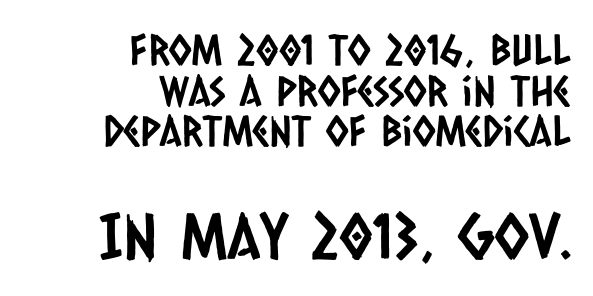
Size contrast runs from small at the top to large at the bottom. The space beneath each line is pristine and unruled. The passage is arranged like a letterhead date or caption credit — flush right. This block would grow much taller if given ordinary leading; it's compressed now. Students, note that the glyphs here touch the page at normal intervals.
